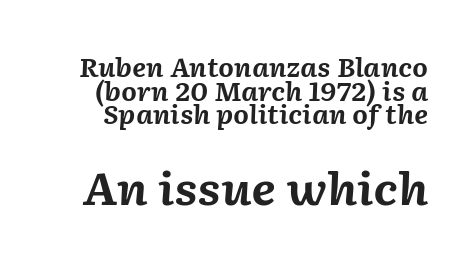
Q: Is the text bold? A: Yes.
Q: Is the text italic (slanted)? A: Yes, it leans right by about 2 degrees.
Q: Is the text underlined? A: No.
Q: Is the spacing between letters normal or unusually wide? A: Normal.
Q: Is the spacing between lines tight, normal or loose? A: Tight.
Q: Which block of text is set in a larger size, the first (top) or the second (bottom)? A: The second (bottom) one.
Q: Width (condensed, normal, or wide)? A: Normal.
Q: Stroke contrast? A: Medium.
Q: x-height? A: Medium.
Q: Monospaced? A: No.
